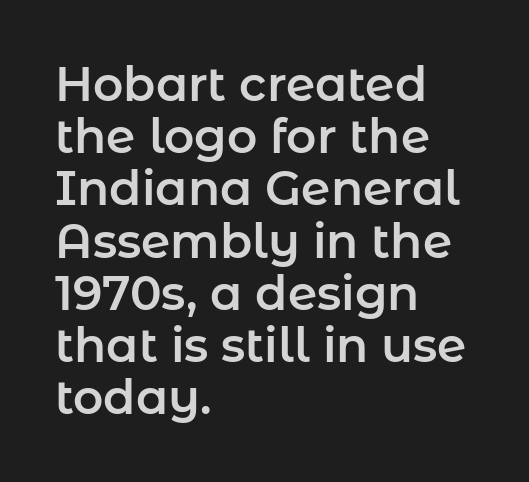
The image shows 47 px sans-serif type, upright; set left-aligned, tight line spacing (1.11x), normal letter spacing, not underlined; low stroke contrast and a medium x-height.
